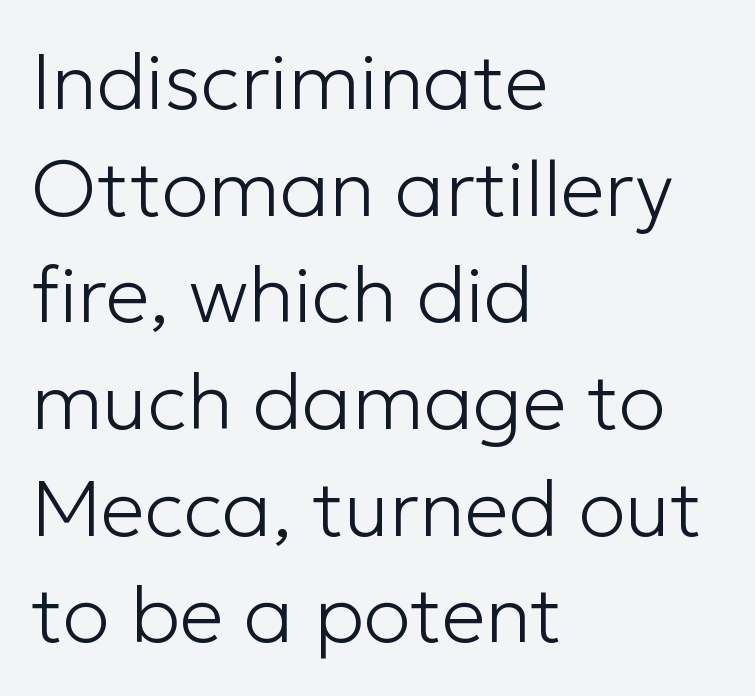
Q: Is the text bold? A: No.
Q: Is the text italic (slanted)? A: No, it is upright.
Q: Is the typeface a serif or a sans-serif typeface? A: Sans-serif.
Q: Is the text underlined? A: No.
Q: How is the paragraph aligned? A: Left-aligned.
Q: Is the spacing between letters normal or unusually wide? A: Normal.
Q: Is the spacing between lines tight, normal or loose? A: Normal.
Q: Width (condensed, normal, or wide)? A: Normal.
Q: Stroke contrast? A: Low.
Q: x-height? A: Medium.
Q: Monospaced? A: No.
